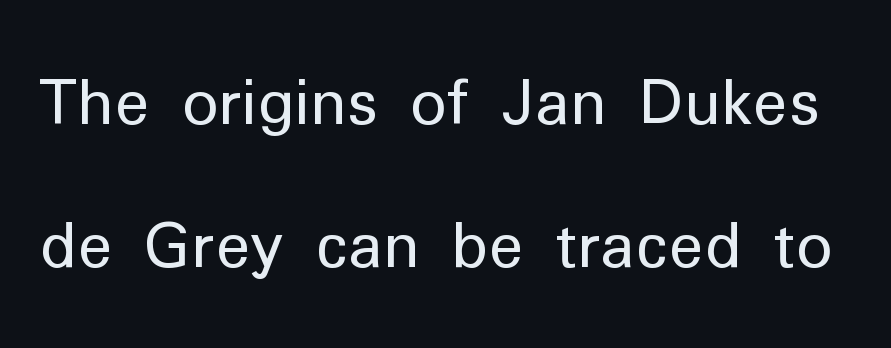
{"serif": "no", "italic": "no", "bold": "no", "weight": "regular", "width": "normal", "stroke_contrast": "low", "x_height": "medium", "monospaced": "no", "underline": "no", "line_spacing": "loose", "line_spacing_ratio": 2.3, "letter_spacing": "normal", "letter_spacing_em": 0.0, "glyph_px": 62}
